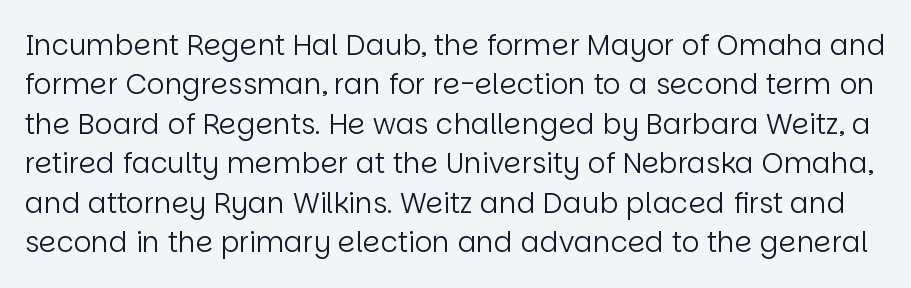
The image shows 28 px regular-weight sans-serif type, upright; set normal line spacing (1.41x), normal letter spacing, not underlined; low stroke contrast and a large x-height.
